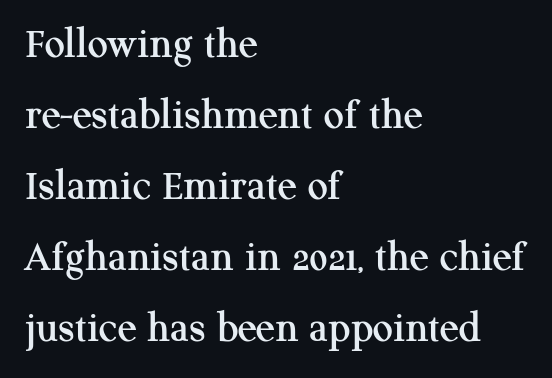
Q: Is the text italic (slanted)? A: No, it is upright.
Q: Is the typeface a serif or a sans-serif typeface? A: Serif.
Q: Is the text underlined? A: No.
Q: How is the paragraph aligned? A: Left-aligned.
Q: Is the spacing between letters normal or unusually wide? A: Normal.
Q: Is the spacing between lines tight, normal or loose? A: Normal.
Q: Width (condensed, normal, or wide)? A: Normal.
Q: Stroke contrast? A: Medium.
Q: x-height? A: Medium.
Q: Monospaced? A: No.
